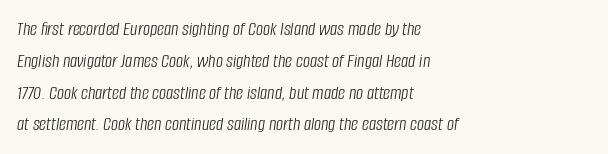
The image shows 20 px text type, italic (leaning right); set left-aligned, normal line spacing (1.59x), normal letter spacing, not underlined.
